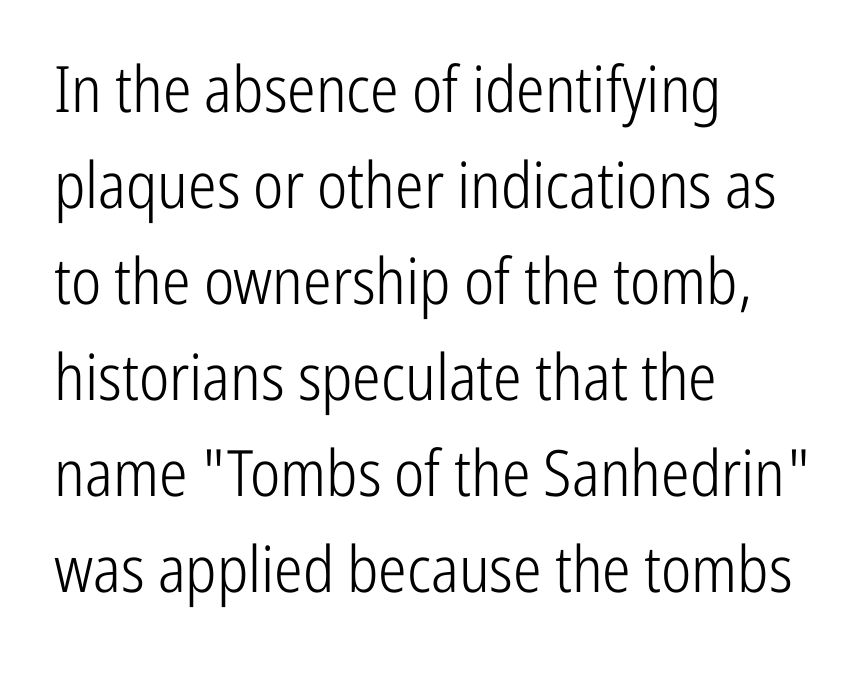
The image shows 64 px light, condensed sans-serif type, upright; set left-aligned, normal line spacing (1.5x), normal letter spacing, not underlined; low stroke contrast and a medium x-height.
